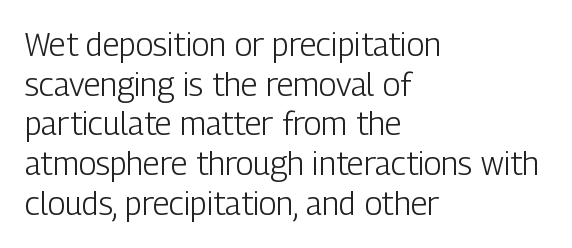
Teacher's note: observe the even left margin — that is flush-left alignment. The specimen omits any rule beneath the text block's lines. If you drew a line through each stem, it would be perfectly vertical. No letter is thick-stroked: the sample isn't bold.
